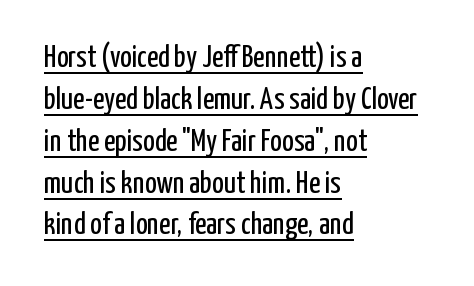
The line-height multiplier appears to be the usual default. The rendering shows plain stroke endings on the letterforms — a sans-serif design. Spacing between characters is what you'd get straight out of the box. No heavy texture on the line: the type isn't bold. Leftover space on each line is placed entirely after the last word. The lettering holds an erect, upright posture throughout.
